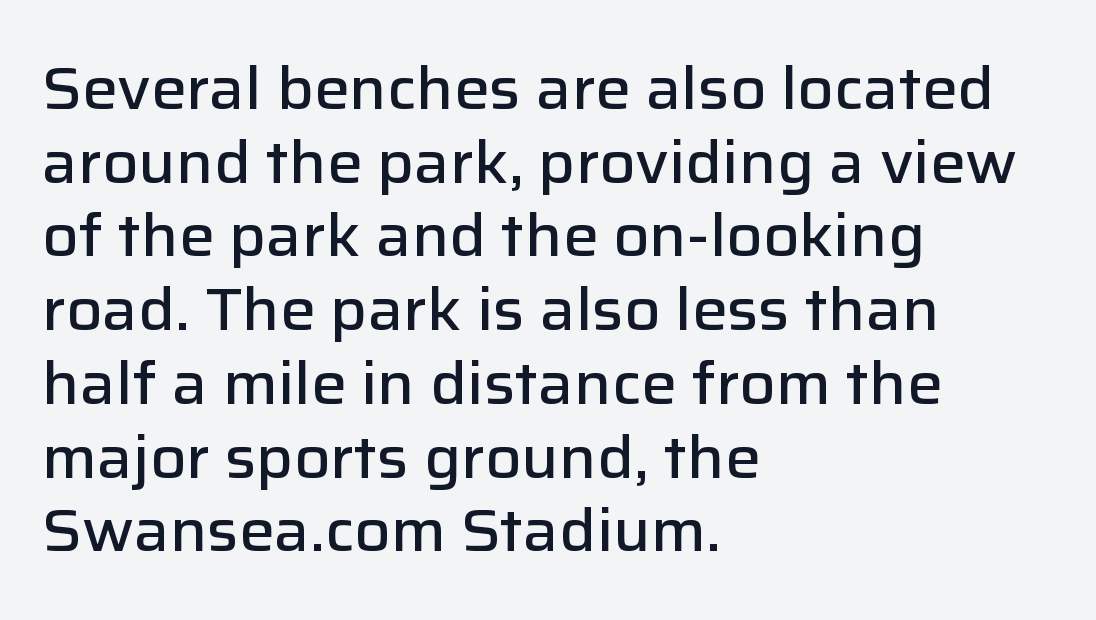
{"serif": "no", "italic": "no", "bold": "semi", "weight": "semibold", "width": "normal", "stroke_contrast": "low", "x_height": "medium", "monospaced": "no", "underline": "no", "align": "left", "line_spacing": "normal", "line_spacing_ratio": 1.25, "letter_spacing": "normal", "letter_spacing_em": 0.0, "glyph_px": 59}
